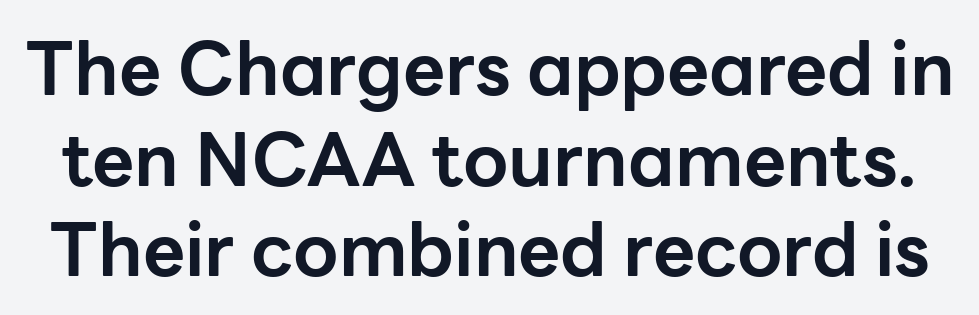
{"serif": "no", "italic": "no", "bold": "yes", "weight": "bold", "width": "normal", "stroke_contrast": "low", "x_height": "medium", "monospaced": "no", "underline": "no", "line_spacing_ratio": 1.24, "letter_spacing": "normal", "letter_spacing_em": 0.0, "glyph_px": 73}
